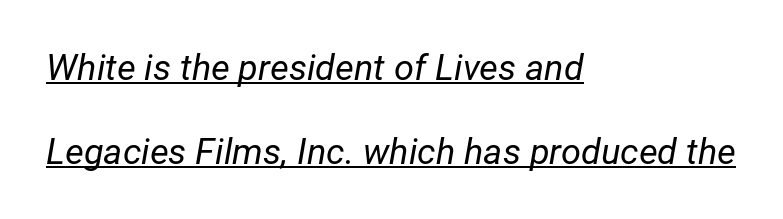
Q: Is the text bold? A: No.
Q: Is the text italic (slanted)? A: Yes, it leans right by about 12 degrees.
Q: Is the text underlined? A: Yes.
Q: How is the paragraph aligned? A: Left-aligned.
Q: Is the spacing between letters normal or unusually wide? A: Normal.
Q: Is the spacing between lines tight, normal or loose? A: Loose.
Q: Width (condensed, normal, or wide)? A: Normal.
Q: Stroke contrast? A: Low.
Q: x-height? A: Medium.
Q: Monospaced? A: No.
